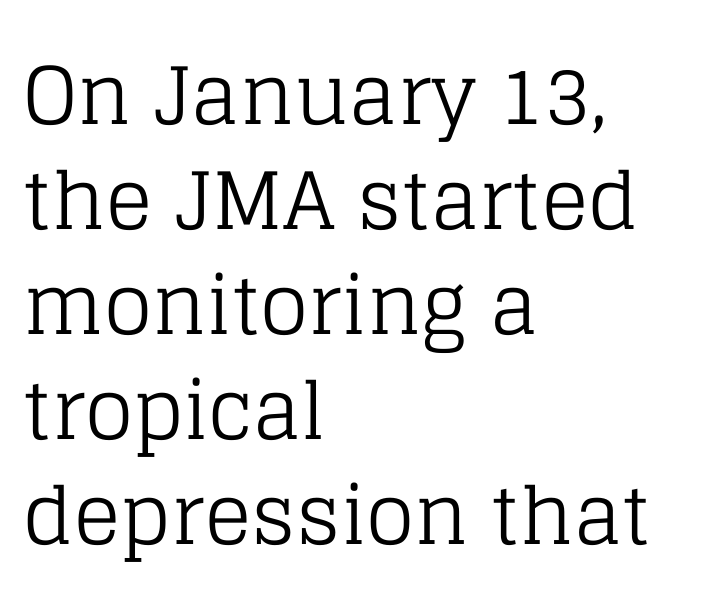
Rows of type keep a routine distance in the vertical direction. Weight: in the light-to-regular range. Each letter's strokes conclude with small projecting serifs. Tall strokes in this sample are plumb rather than angled.
